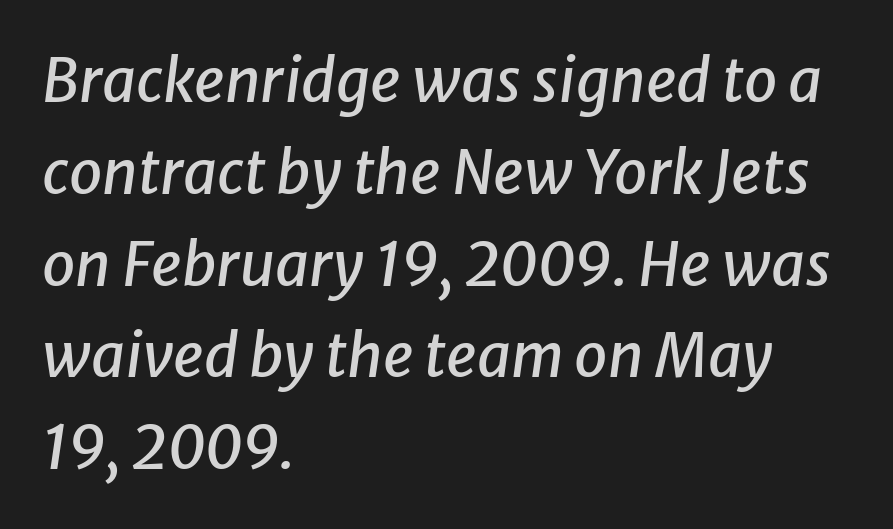
{"italic": "yes", "lean": "right", "slant_degrees": 8, "width": "normal", "stroke_contrast": "low", "x_height": "medium", "monospaced": "no", "underline": "no", "align": "left", "line_spacing": "normal", "line_spacing_ratio": 1.53, "letter_spacing": "normal", "letter_spacing_em": 0.0, "glyph_px": 60}
